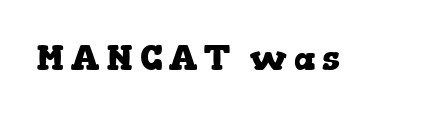
Typographically, this falls in the serif category. Note the varied advance widths — an 'i' is clearly narrower than an 'm'. Summary of weight: heavy, a full bold. Does the lettering tilt? It doesn't — this is upright. A bare baseline throughout the passage.
